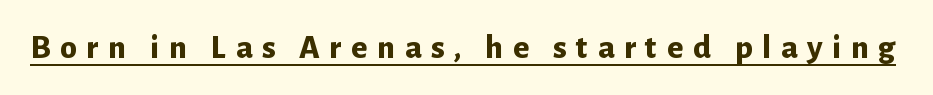
Nothing sits at the stroke ends, so this counts as sans-serif. Students, observe the line beneath the letters — that is underlining. Italic: no, the glyphs are upright roman. This sample uses expanded letter spacing, leaving extra air between glyphs.
